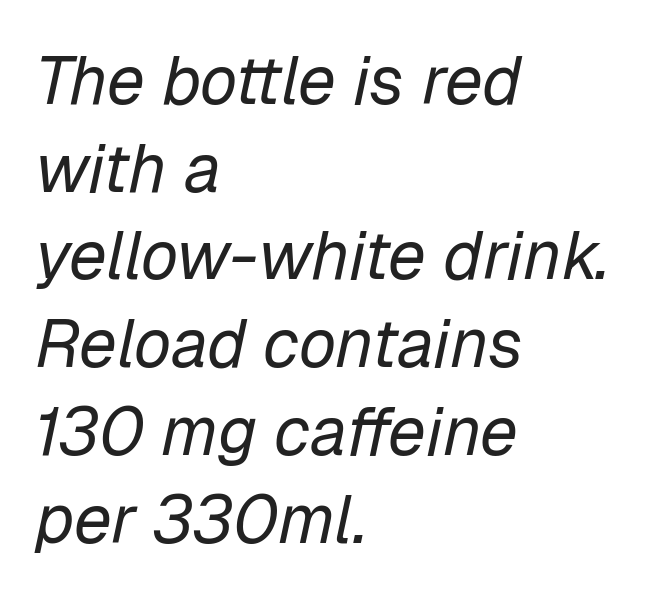
{"italic": "yes", "lean": "right", "slant_degrees": 12, "bold": "no", "weight": "regular", "width": "normal", "stroke_contrast": "low", "x_height": "medium", "monospaced": "no", "underline": "no", "align": "left", "line_spacing": "normal", "line_spacing_ratio": 1.29, "letter_spacing": "normal", "letter_spacing_em": 0.0, "glyph_px": 68}
